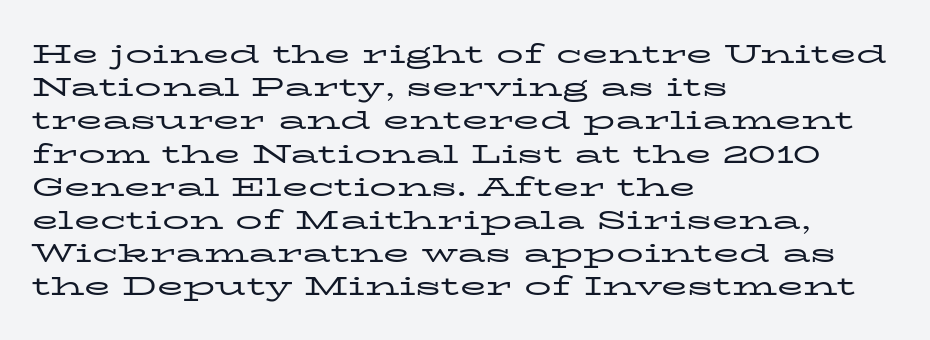
The image shows 27 px text type, upright; set left-aligned, line spacing 1.23x, normal letter spacing, not underlined.
